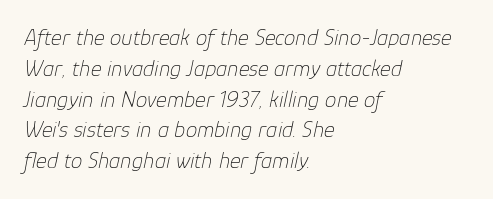
This rendering features lettering with no underline. Leading matches the norm, producing a regular column. The font is comparable to plain body text, perhaps lighter. The lines in this sample share a left origin and differ only in where they stop. If you drew a line through each stem, it would be angled. Tracking here is standard; glyphs follow each other at the usual distance.
